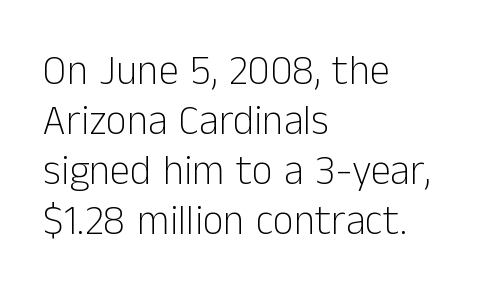
{"serif": "no", "italic": "no", "bold": "no", "weight": "light", "width": "normal", "stroke_contrast": "low", "x_height": "medium", "monospaced": "no", "underline": "no", "align": "left", "line_spacing_ratio": 1.22, "letter_spacing": "normal", "letter_spacing_em": 0.0, "glyph_px": 41}
